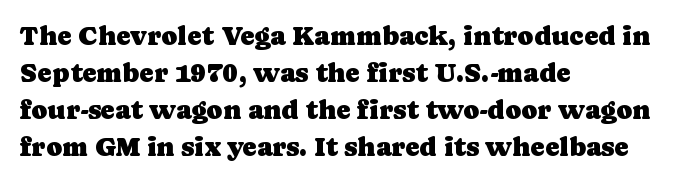
{"italic": "no", "underline": "no", "align": "left", "line_spacing": "normal", "line_spacing_ratio": 1.37, "letter_spacing": "normal", "letter_spacing_em": 0.0, "glyph_px": 27}
